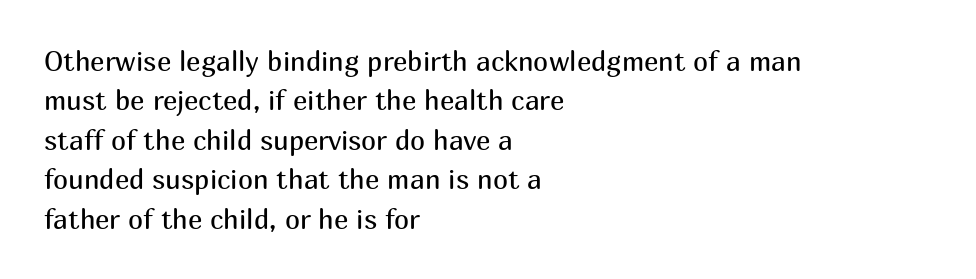
{"italic": "no", "bold": "no", "underline": "no", "align": "left", "line_spacing": "normal", "line_spacing_ratio": 1.46, "letter_spacing": "normal", "letter_spacing_em": 0.0, "glyph_px": 27}
